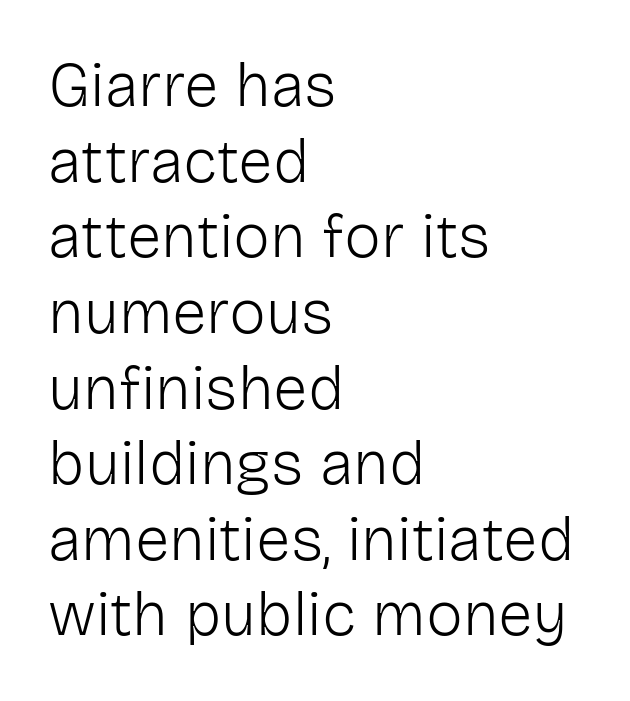
{"serif": "no", "italic": "no", "bold": "no", "weight": "light", "width": "normal", "stroke_contrast": "low", "x_height": "medium", "monospaced": "no", "underline": "no", "align": "left", "line_spacing_ratio": 1.22, "letter_spacing": "normal", "letter_spacing_em": 0.0, "glyph_px": 62}
